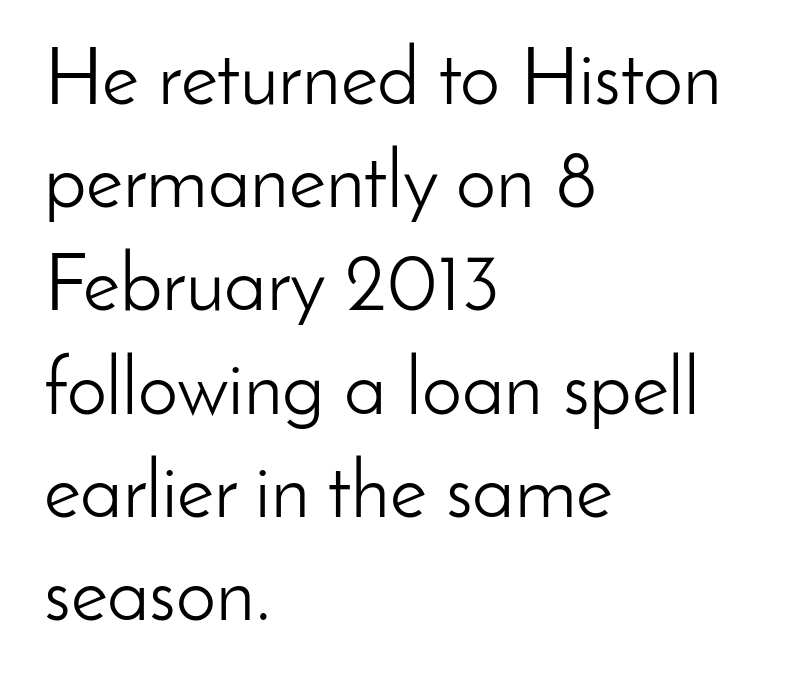
Compared with typical body copy, the letter spacing here is the same. No italicization has been applied; the sample stays upright. Does the type have serifs? No, each stem ends abruptly. Every row of glyphs begins at an identical x-position on the left.
